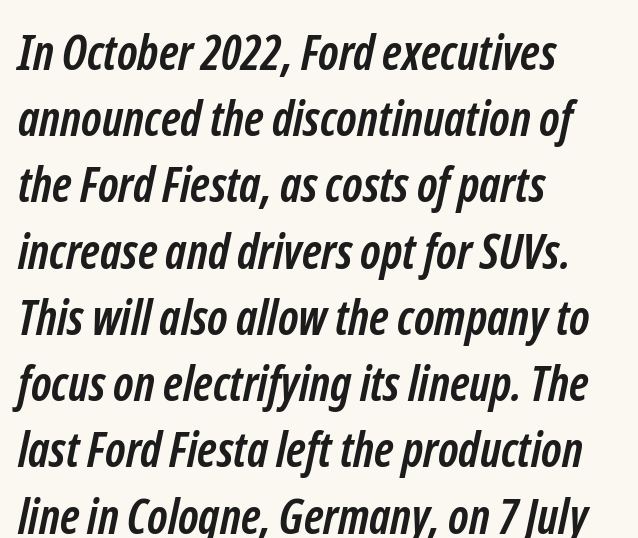
The image shows 48 px semibold, condensed sans-serif type; set left-aligned, normal line spacing (1.38x), normal letter spacing, not underlined; low stroke contrast and a medium x-height.
